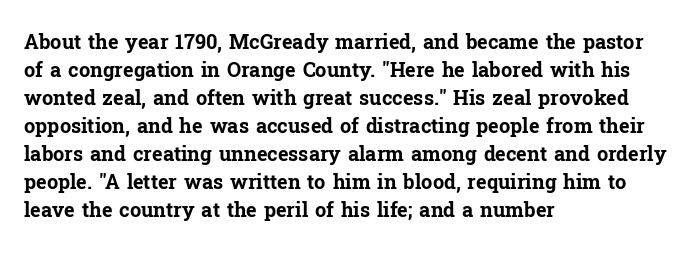
Its strokes are broad and dark, the hallmark of bold type. Plain, unruled lines of type. The paragraph shown leans on its left margin. Reading down the column, the eye jumps a familiar distance to each next line. Vertical strokes here are truly vertical.
